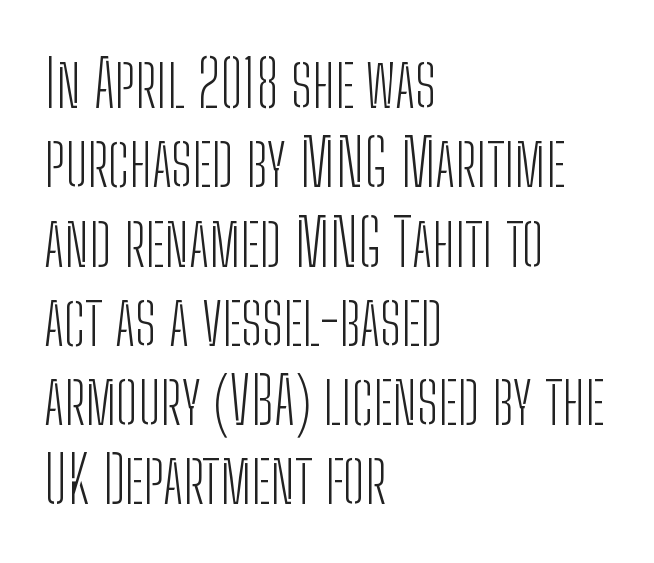
Q: Is the text bold? A: No.
Q: Is the text italic (slanted)? A: No, it is upright.
Q: Is the typeface a serif or a sans-serif typeface? A: Sans-serif.
Q: Is the text underlined? A: No.
Q: How is the paragraph aligned? A: Left-aligned.
Q: Is the spacing between letters normal or unusually wide? A: Normal.
Q: Width (condensed, normal, or wide)? A: Condensed.
Q: Stroke contrast? A: Low.
Q: x-height? A: Medium.
Q: Monospaced? A: No.
